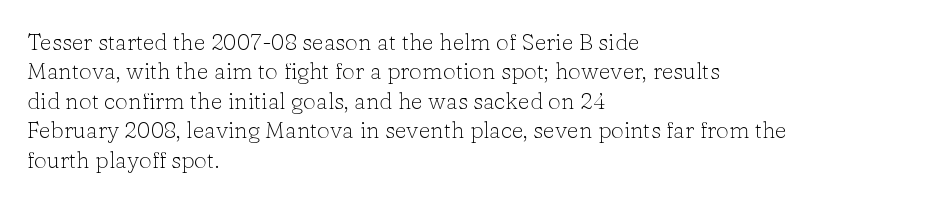
The image shows 23 px text type, upright; set left-aligned, normal line spacing (1.28x), normal letter spacing, not underlined.
